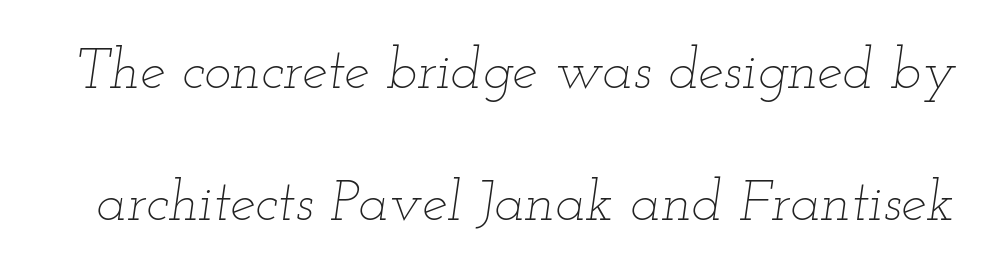
Tall strokes in this sample are angled rather than plumb. Spacing verdict: proportional, widths tailored to each character. The space between consecutive lines is lavish. This reads as an unemphasized weight, regular at the heaviest.
